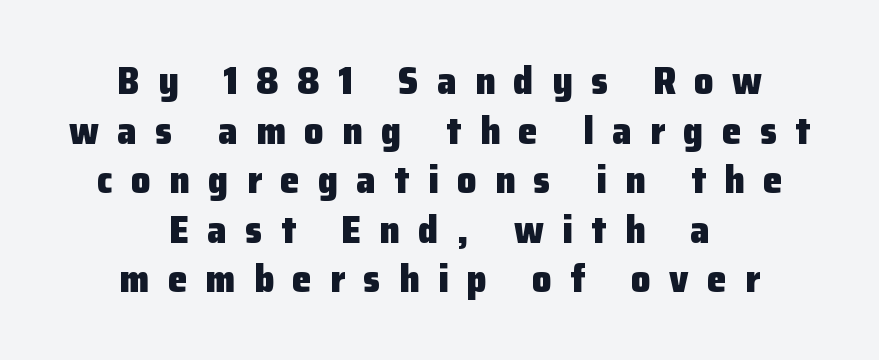
Q: Is the text bold? A: Yes.
Q: Is the text italic (slanted)? A: No, it is upright.
Q: Is the typeface a serif or a sans-serif typeface? A: Sans-serif.
Q: Is the text underlined? A: No.
Q: How is the paragraph aligned? A: Centered.
Q: Is the spacing between letters normal or unusually wide? A: Unusually wide.
Q: Is the spacing between lines tight, normal or loose? A: Normal.
Q: Width (condensed, normal, or wide)? A: Normal.
Q: Stroke contrast? A: Low.
Q: x-height? A: Medium.
Q: Monospaced? A: No.
